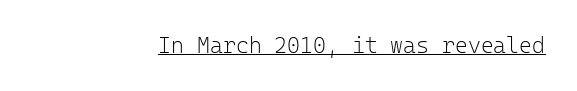
{"italic": "no", "bold": "no", "underline": "yes", "letter_spacing": "normal", "letter_spacing_em": 0.0, "glyph_px": 22}
